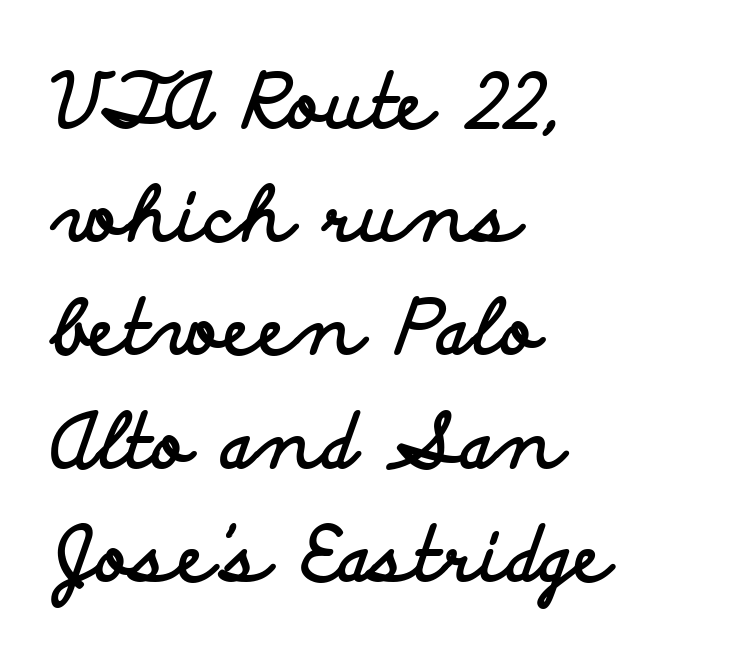
Proportional: the letters do not fall into vertical columns. A full-strength bold gives these letters their thick strokes. Every row of glyphs begins at an identical x-position on the left. Type style note: lacks serifs. The line-height multiplier appears to be the usual default.
